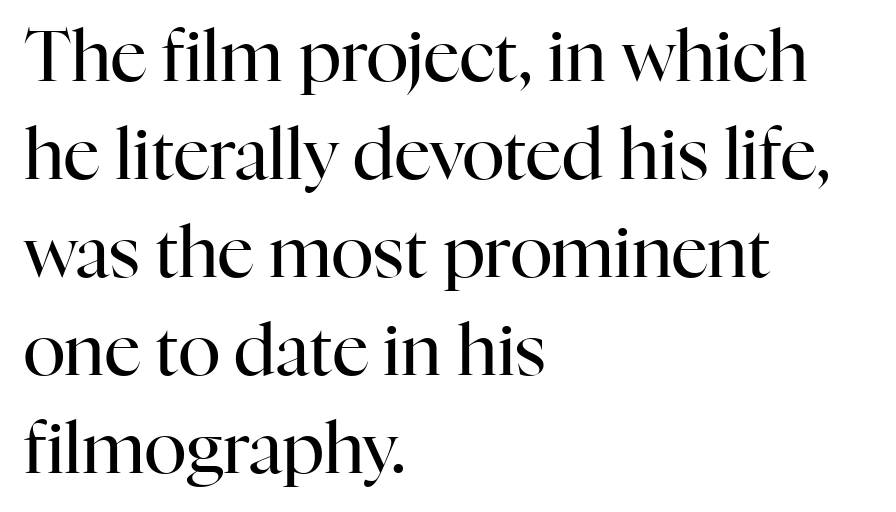
{"serif": "yes", "italic": "no", "bold": "no", "weight": "regular", "width": "normal", "stroke_contrast": "high", "x_height": "medium", "monospaced": "no", "underline": "no", "align": "left", "line_spacing": "normal", "line_spacing_ratio": 1.38, "letter_spacing": "normal", "letter_spacing_em": 0.0, "glyph_px": 71}
